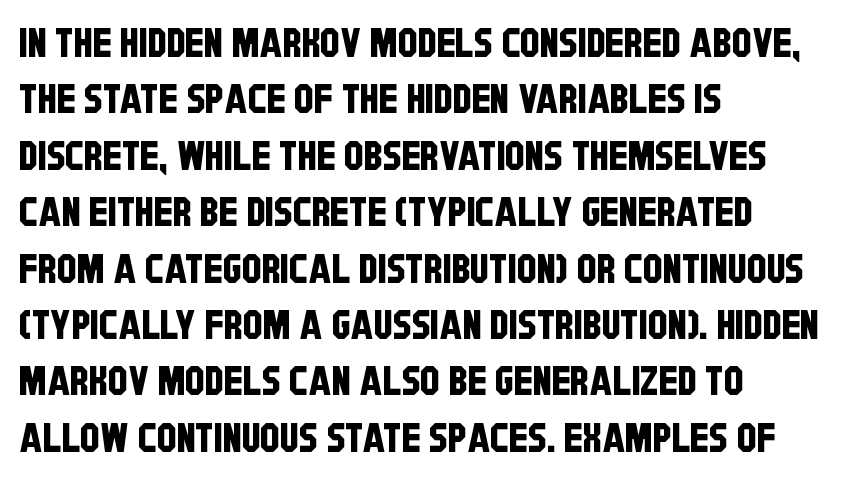
If you drew a ruler down the left edge, every line would touch it. Underline: absent. In terms of leading, this rendering sits right in the middle. Letter spacing: default.
